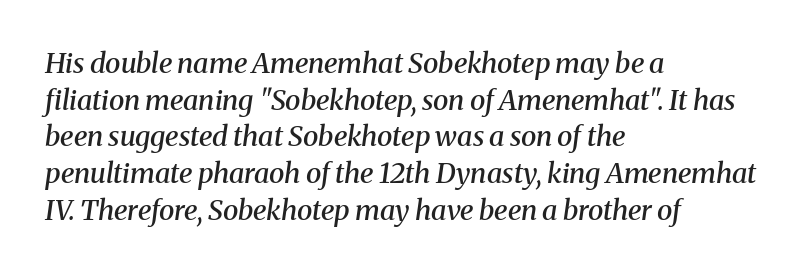
Q: Is the text bold? A: Semi-bold.
Q: Is the text italic (slanted)? A: Yes, it leans right by about 8 degrees.
Q: Is the typeface a serif or a sans-serif typeface? A: Serif.
Q: Is the text underlined? A: No.
Q: How is the paragraph aligned? A: Left-aligned.
Q: Is the spacing between letters normal or unusually wide? A: Normal.
Q: Is the spacing between lines tight, normal or loose? A: Normal.
Q: Width (condensed, normal, or wide)? A: Normal.
Q: Stroke contrast? A: Medium.
Q: x-height? A: Medium.
Q: Monospaced? A: No.
